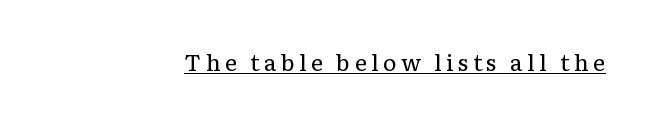
The image shows 23 px text type, upright; set right-aligned, underlined.
